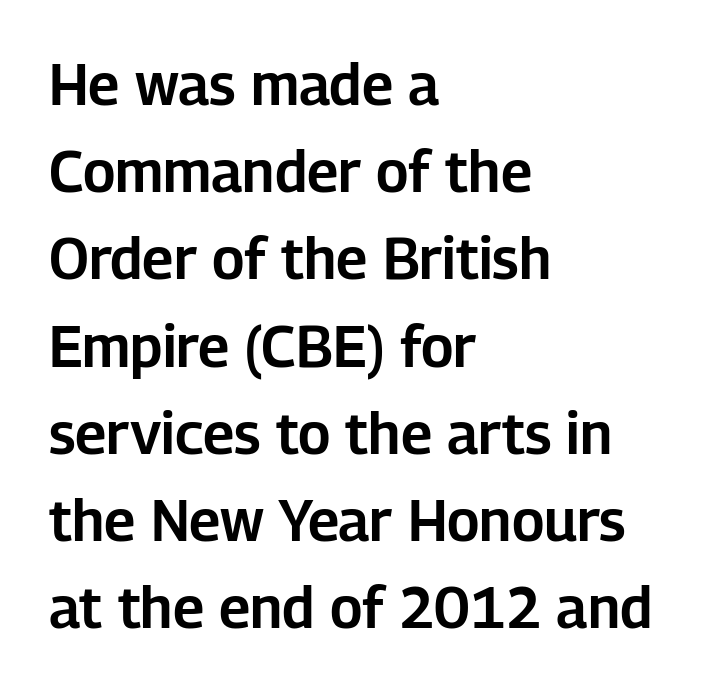
Q: Is the text italic (slanted)? A: No, it is upright.
Q: Is the typeface a serif or a sans-serif typeface? A: Sans-serif.
Q: Is the text underlined? A: No.
Q: How is the paragraph aligned? A: Left-aligned.
Q: Is the spacing between letters normal or unusually wide? A: Normal.
Q: Is the spacing between lines tight, normal or loose? A: Normal.
Q: Width (condensed, normal, or wide)? A: Normal.
Q: Stroke contrast? A: Low.
Q: x-height? A: Medium.
Q: Monospaced? A: No.
